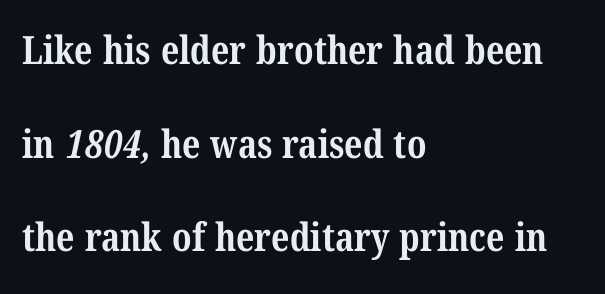
The designer dialed line spacing up above the default. The type family on display is of the serif kind. Glyph-to-glyph distance matches everyday printed text. The ragged edge is on the right, which tells us the setting is flush left. The area under the type is left untouched. Do the characters align in a grid? No, the font is proportional.
